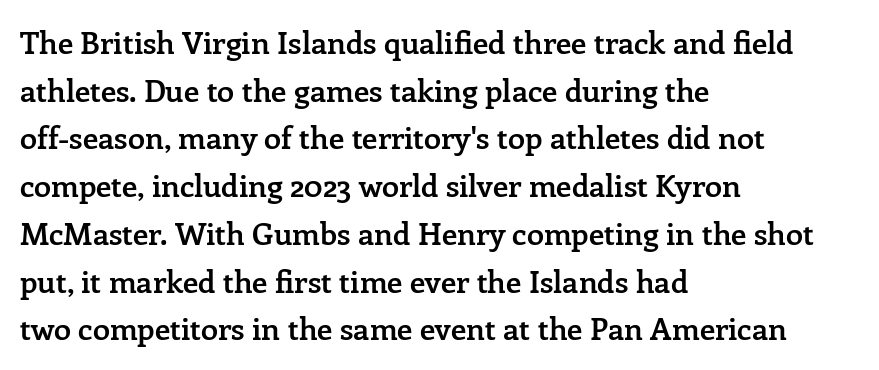
{"serif": "yes", "italic": "no", "bold": "semi", "weight": "semibold", "width": "normal", "stroke_contrast": "low", "x_height": "medium", "monospaced": "no", "underline": "no", "align": "left", "line_spacing": "normal", "line_spacing_ratio": 1.54, "letter_spacing": "normal", "letter_spacing_em": 0.0, "glyph_px": 31}
